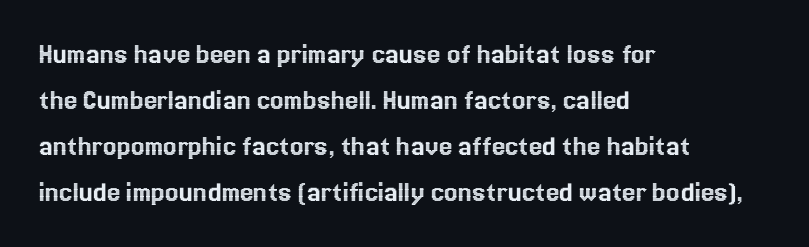
{"italic": "no", "width": "normal", "x_height": "medium", "monospaced": "no", "underline": "no", "align": "left", "line_spacing": "normal", "line_spacing_ratio": 1.53, "letter_spacing": "normal", "letter_spacing_em": 0.0, "glyph_px": 30}
